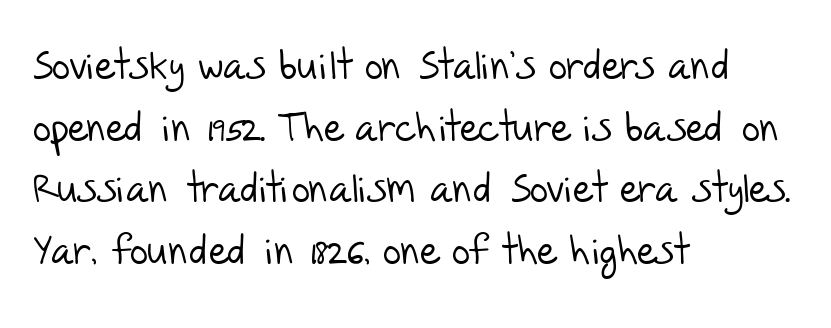
Glance below the letters and you will spot only blank space. Here the designer chose a conventional face with non-uniform glyph widths. Does extra space separate the letters? No, they use regular spacing. This rendering employs a face without finishing strokes, i.e., a sans-serif. Bold? No — there's no thickening of the strokes.
